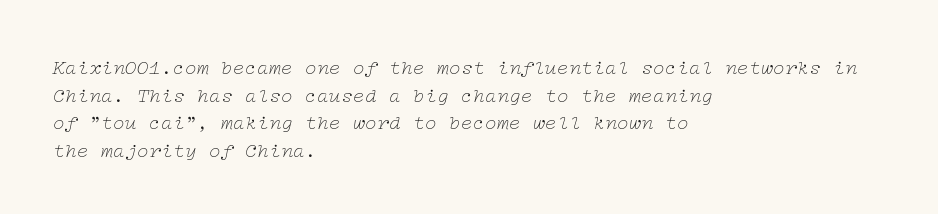
Q: Is the text bold? A: No.
Q: Is the text italic (slanted)? A: Yes, it leans right by about 12 degrees.
Q: Is the text underlined? A: No.
Q: How is the paragraph aligned? A: Left-aligned.
Q: Is the spacing between letters normal or unusually wide? A: Normal.
Q: Is the spacing between lines tight, normal or loose? A: Normal.
